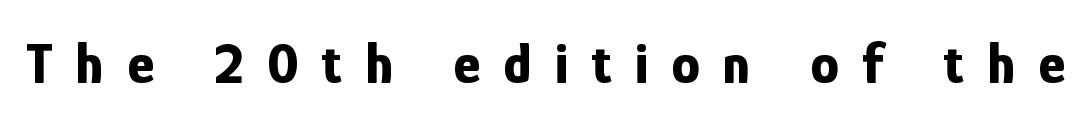
The image shows 58 px bold, condensed sans-serif type, upright; set unusually wide letter spacing (+0.4 em), not underlined; low stroke contrast and a medium x-height.
